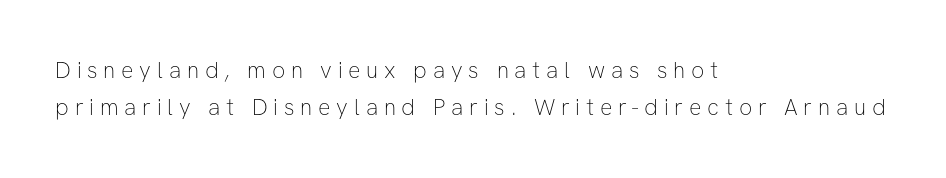
{"italic": "no", "bold": "no", "underline": "no", "align": "left", "line_spacing": "normal", "line_spacing_ratio": 1.62, "letter_spacing": "wide", "letter_spacing_em": 0.25, "glyph_px": 23}
